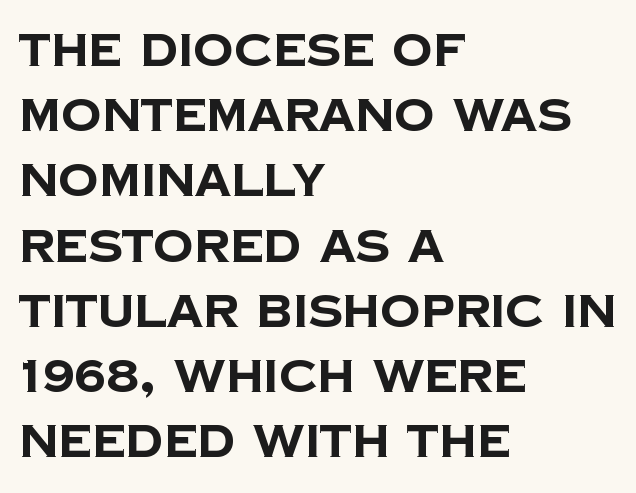
The image shows 45 px bold sans-serif type; set left-aligned, normal line spacing (1.45x), normal letter spacing, not underlined; low stroke contrast and a large x-height.
